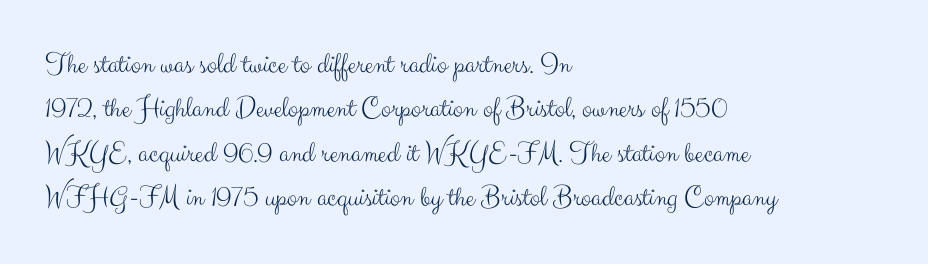
The image shows 30 px light sans-serif type; set left-aligned, normal line spacing (1.48x), normal letter spacing, not underlined; medium stroke contrast and a small x-height.
